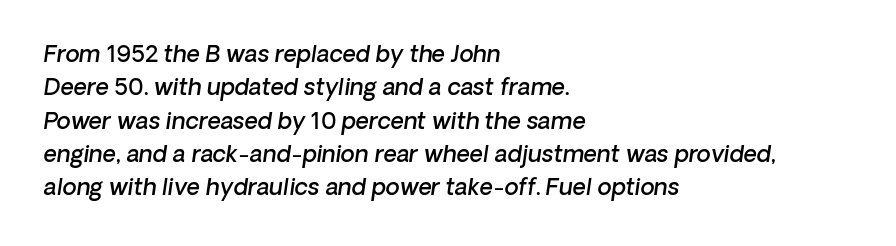
The image shows 23 px text type, italic (leaning right); set left-aligned, normal line spacing (1.45x), normal letter spacing, not underlined.
